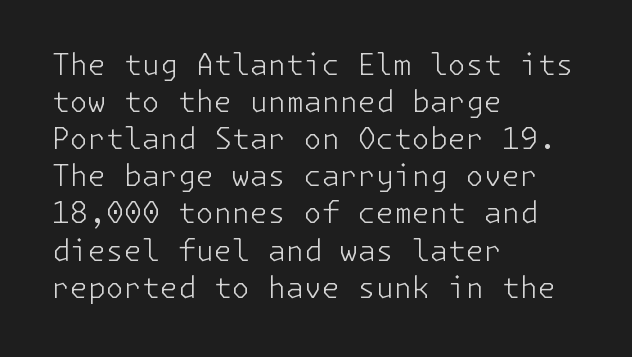
If you drew a line through each stem, it would be perfectly vertical. Spacing between characters is what you'd get straight out of the box. Just letters on the line, the space beneath them empty. Caption: face not bold, strokes unweighted. Does the copy run flush right? No — it runs flush left.
